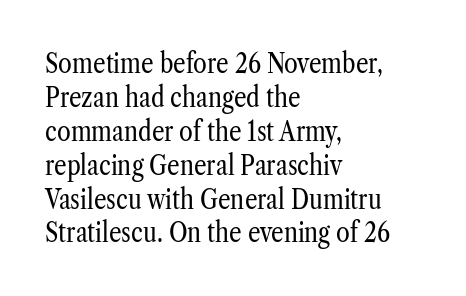
{"serif": "yes", "italic": "no", "bold": "no", "weight": "regular", "width": "condensed", "stroke_contrast": "low", "x_height": "medium", "monospaced": "no", "underline": "no", "align": "left", "line_spacing_ratio": 1.21, "letter_spacing": "normal", "letter_spacing_em": 0.0, "glyph_px": 28}
